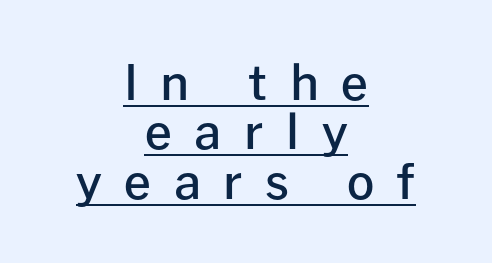
The image shows 48 px semibold sans-serif type, upright; set centered, tight line spacing (1.03x), unusually wide letter spacing (+0.47 em), underlined; low stroke contrast and a medium x-height.
